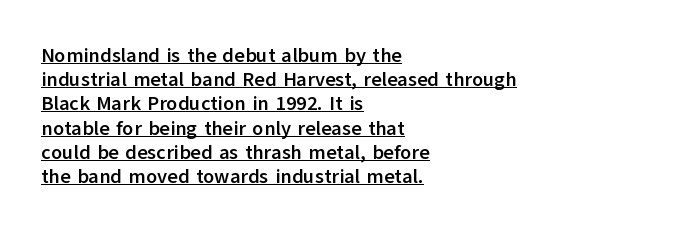
The image shows 20 px bold type, upright; set left-aligned, line spacing 1.21x, normal letter spacing, underlined.
